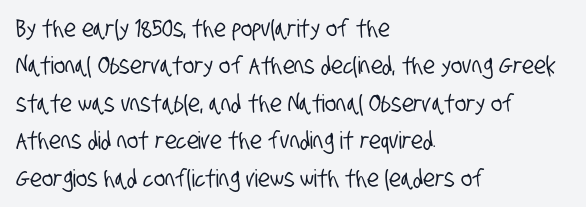
{"underline": "no", "align": "left", "line_spacing": "normal", "line_spacing_ratio": 1.56, "letter_spacing": "normal", "letter_spacing_em": 0.0, "glyph_px": 24}
